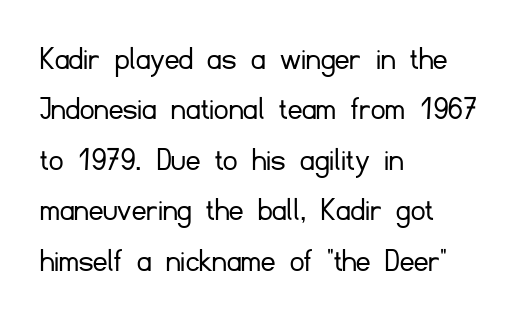
Q: Is the text bold? A: No.
Q: Is the text italic (slanted)? A: No, it is upright.
Q: Is the typeface a serif or a sans-serif typeface? A: Sans-serif.
Q: Is the text underlined? A: No.
Q: How is the paragraph aligned? A: Left-aligned.
Q: Is the spacing between letters normal or unusually wide? A: Normal.
Q: Is the spacing between lines tight, normal or loose? A: Normal.
Q: Width (condensed, normal, or wide)? A: Normal.
Q: Stroke contrast? A: Low.
Q: x-height? A: Small.
Q: Monospaced? A: No.
